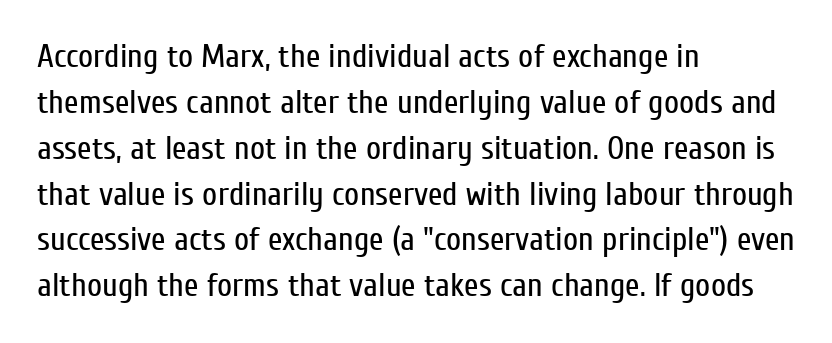
{"serif": "no", "italic": "no", "bold": "no", "weight": "regular", "width": "condensed", "stroke_contrast": "low", "x_height": "medium", "monospaced": "no", "underline": "no", "align": "left", "line_spacing": "normal", "line_spacing_ratio": 1.39, "letter_spacing": "normal", "letter_spacing_em": 0.0, "glyph_px": 33}
